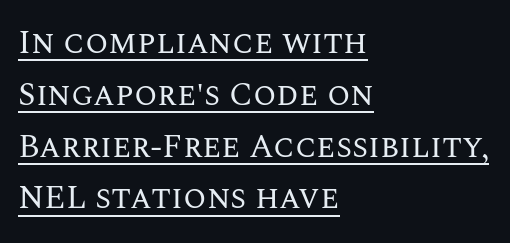
{"italic": "no", "bold": "no", "weight": "regular", "width": "normal", "stroke_contrast": "medium", "x_height": "large", "monospaced": "no", "underline": "yes", "align": "left", "line_spacing": "normal", "line_spacing_ratio": 1.57, "letter_spacing": "normal", "letter_spacing_em": 0.0, "glyph_px": 33}
